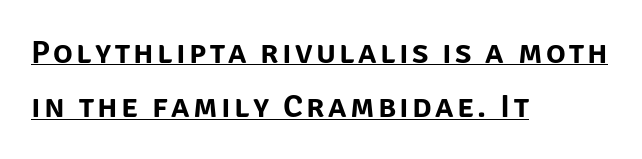
This sample uses an upright cut, with every glyph sitting square on the baseline. The setting favours the left margin, as ordinary paragraphs usually do. These characters rest on top of a visible drawn line. Proportional: the letters do not fall into vertical columns. Line spacing here is normal. Font category for this specimen: sans-serif.
